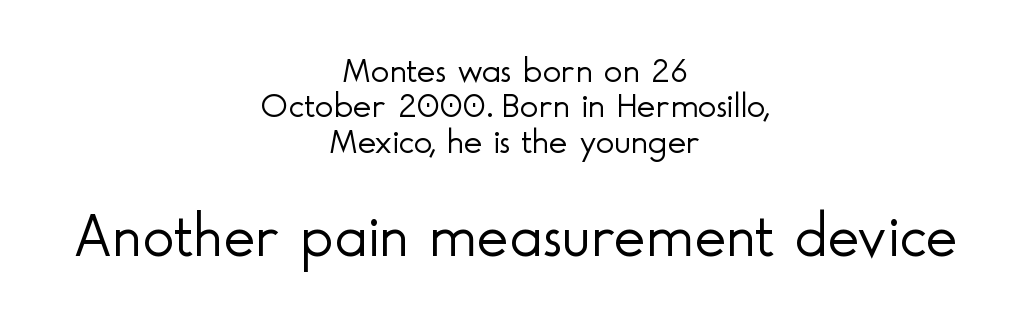
The image shows 61 px light sans-serif type, upright; set centered, tight line spacing (1.01x), normal letter spacing, not underlined; the second (bottom) block is 1.74x larger; a small x-height.
